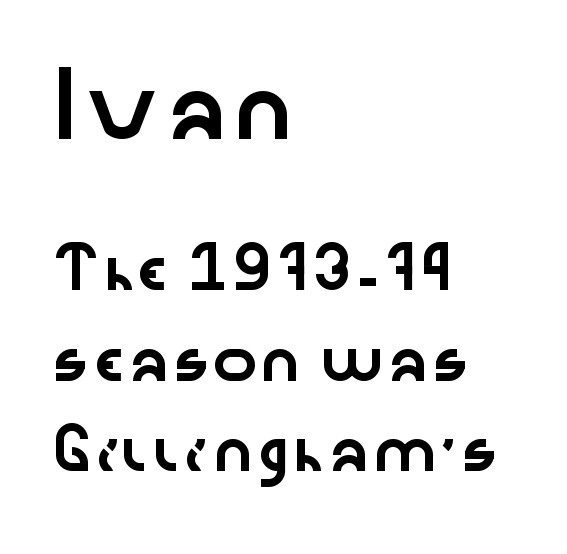
Notice how the stems are strictly vertical — no italics here. The space beneath each line is pristine and unruled. The designer dialed line spacing up above the default. Note the varied advance widths — an 'i' is clearly narrower than an 'm'.
